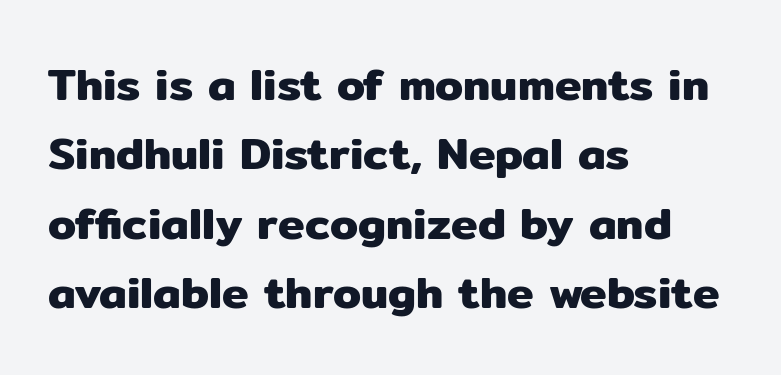
Q: Is the text italic (slanted)? A: No, it is upright.
Q: Is the typeface a serif or a sans-serif typeface? A: Sans-serif.
Q: Is the text underlined? A: No.
Q: How is the paragraph aligned? A: Left-aligned.
Q: Is the spacing between letters normal or unusually wide? A: Normal.
Q: Is the spacing between lines tight, normal or loose? A: Normal.
Q: Width (condensed, normal, or wide)? A: Normal.
Q: Stroke contrast? A: Low.
Q: x-height? A: Medium.
Q: Monospaced? A: No.
